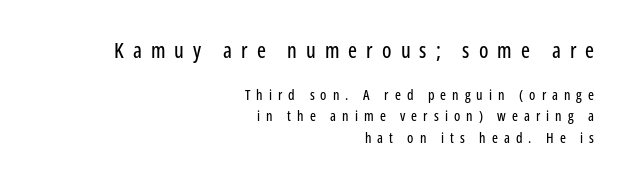
{"italic": "no", "underline": "no", "align": "right", "line_spacing": "normal", "line_spacing_ratio": 1.56, "letter_spacing": "wide", "letter_spacing_em": 0.43, "larger_block": "first", "size_ratio": 1.5, "glyph_px": 21}
